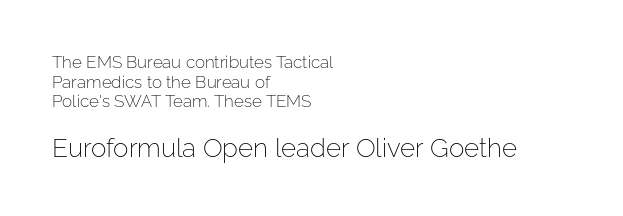
{"italic": "no", "bold": "no", "underline": "no", "align": "left", "line_spacing_ratio": 1.16, "letter_spacing": "normal", "letter_spacing_em": 0.0, "larger_block": "second", "size_ratio": 1.53, "glyph_px": 26}
